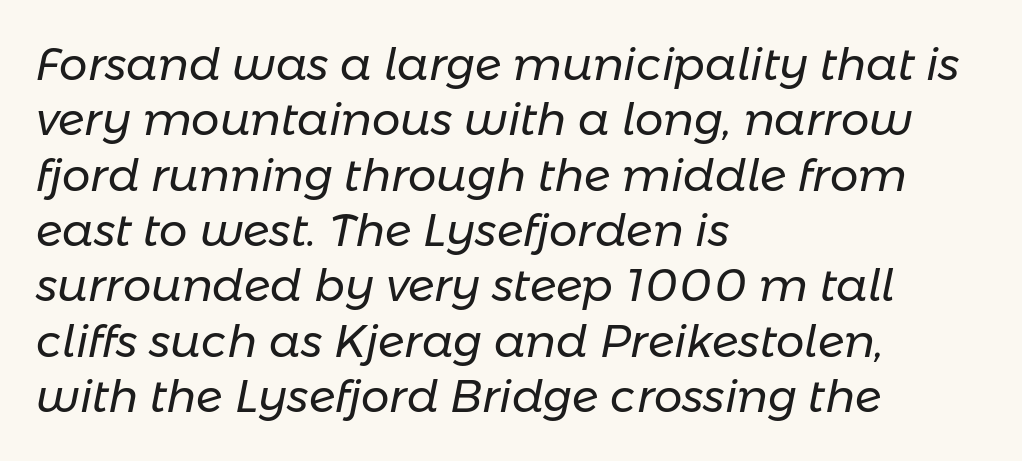
Q: Is the text bold? A: No.
Q: Is the text italic (slanted)? A: Yes, it leans right by about 11 degrees.
Q: Is the text underlined? A: No.
Q: How is the paragraph aligned? A: Left-aligned.
Q: Is the spacing between letters normal or unusually wide? A: Normal.
Q: Width (condensed, normal, or wide)? A: Normal.
Q: Stroke contrast? A: Low.
Q: x-height? A: Medium.
Q: Monospaced? A: No.
